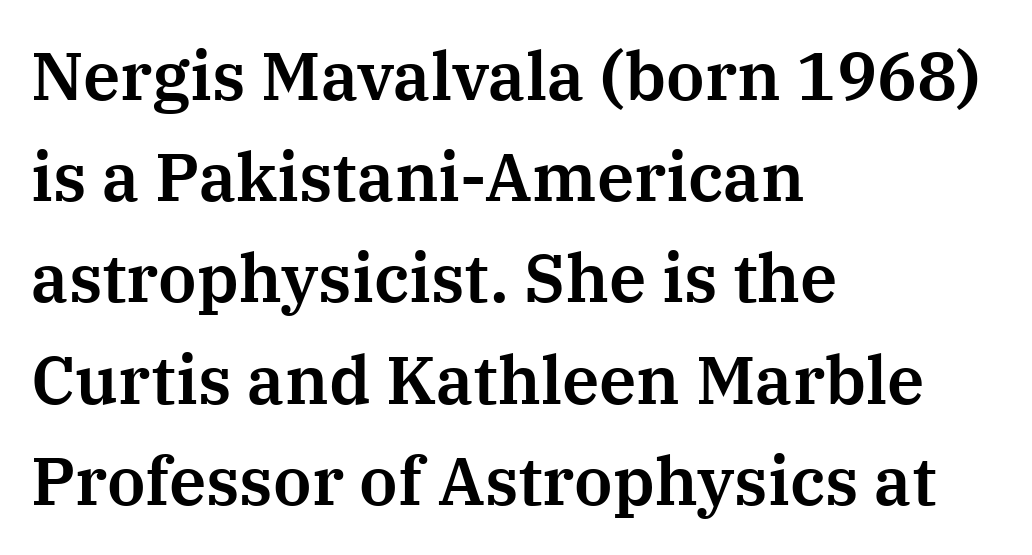
Small tapered or slab feet sit at the stroke ends, so this counts as serif. The line texture is even and compact thanks to regular tracking. Looks like regular typesetting: each glyph gets only the width it needs. The gap between lines stays unmarked. The ragged edge is on the right, which tells us the setting is flush left. What's the leading like? Ordinary, nothing unusual.
